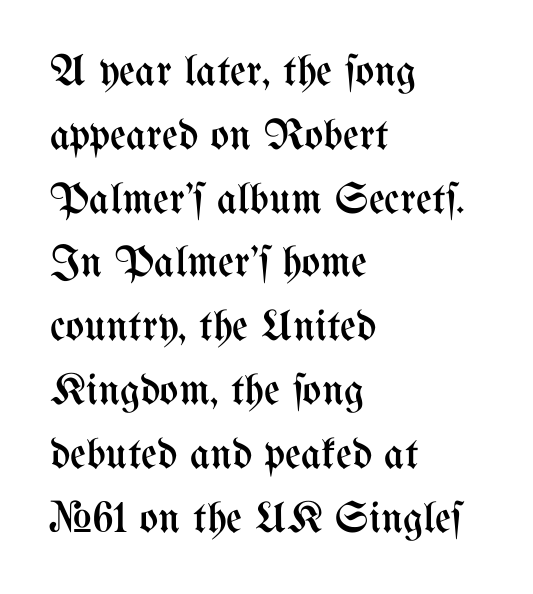
{"italic": "no", "bold": "no", "weight": "regular", "width": "condensed", "stroke_contrast": "medium", "x_height": "medium", "monospaced": "no", "underline": "no", "align": "left", "line_spacing": "normal", "line_spacing_ratio": 1.45, "letter_spacing": "normal", "letter_spacing_em": 0.0, "glyph_px": 44}
